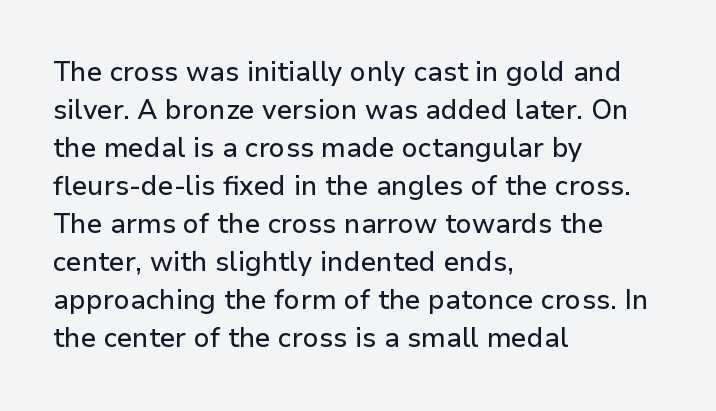
Q: Is the text italic (slanted)? A: No, it is upright.
Q: Is the text underlined? A: No.
Q: How is the paragraph aligned? A: Left-aligned.
Q: Is the spacing between letters normal or unusually wide? A: Normal.
Q: Is the spacing between lines tight, normal or loose? A: Normal.
